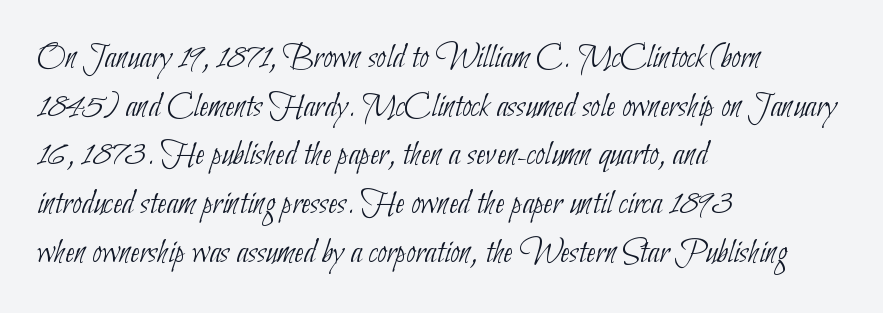
Q: Is the text bold? A: No.
Q: Is the typeface a serif or a sans-serif typeface? A: Sans-serif.
Q: Is the text underlined? A: No.
Q: How is the paragraph aligned? A: Left-aligned.
Q: Is the spacing between letters normal or unusually wide? A: Normal.
Q: Is the spacing between lines tight, normal or loose? A: Normal.
Q: Width (condensed, normal, or wide)? A: Condensed.
Q: Stroke contrast? A: Low.
Q: x-height? A: Small.
Q: Monospaced? A: No.
